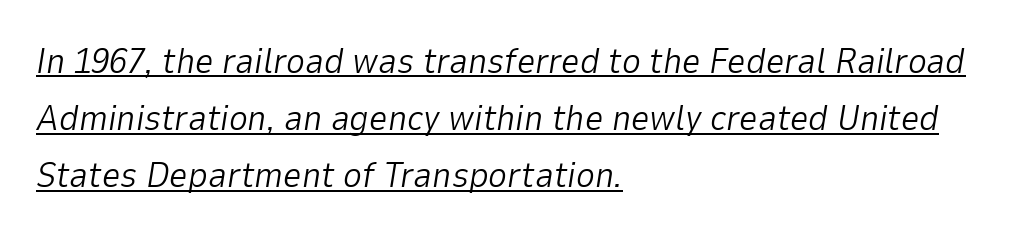
Q: Is the text bold? A: No.
Q: Is the text italic (slanted)? A: Yes, it leans right by about 9 degrees.
Q: Is the text underlined? A: Yes.
Q: How is the paragraph aligned? A: Left-aligned.
Q: Is the spacing between letters normal or unusually wide? A: Normal.
Q: Is the spacing between lines tight, normal or loose? A: Normal.
Q: Width (condensed, normal, or wide)? A: Normal.
Q: Stroke contrast? A: Low.
Q: x-height? A: Medium.
Q: Monospaced? A: No.
